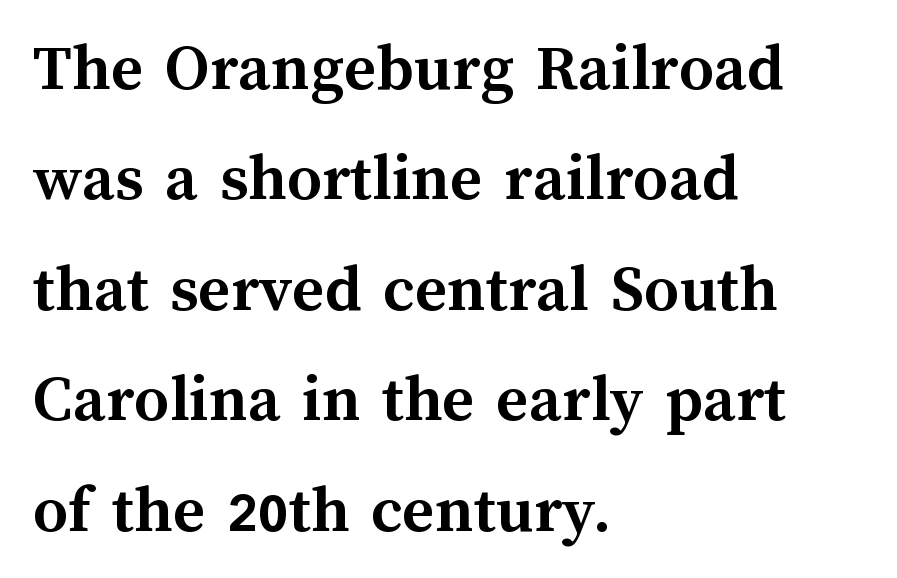
{"italic": "no", "bold": "yes", "weight": "semibold", "width": "normal", "stroke_contrast": "medium", "x_height": "medium", "monospaced": "no", "underline": "no", "align": "left", "line_spacing": "normal", "line_spacing_ratio": 1.6, "letter_spacing": "normal", "letter_spacing_em": 0.0, "glyph_px": 69}
